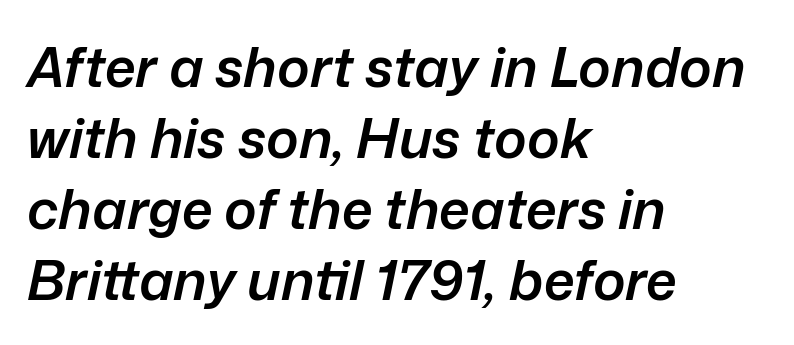
The characters look somewhat weighty, a semibold short of true bold. This sample has the flowing, uneven cadence of proportional lettering. The rows are spaced the way most documents space them. If you drew a line through each stem, it would be angled.
